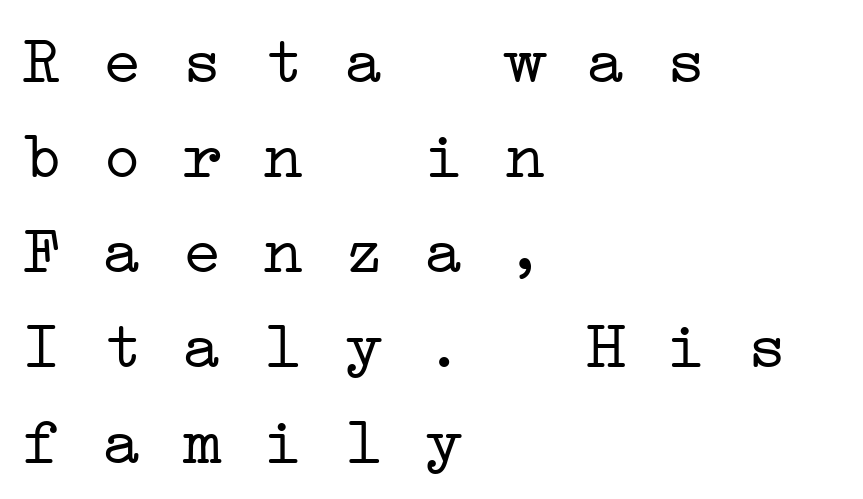
Q: Is the text bold? A: No.
Q: Is the typeface a serif or a sans-serif typeface? A: Serif.
Q: Is the text underlined? A: No.
Q: How is the paragraph aligned? A: Left-aligned.
Q: Is the spacing between letters normal or unusually wide? A: Normal.
Q: Is the spacing between lines tight, normal or loose? A: Normal.
Q: Width (condensed, normal, or wide)? A: Wide.
Q: Stroke contrast? A: Low.
Q: x-height? A: Medium.
Q: Monospaced? A: Yes.
